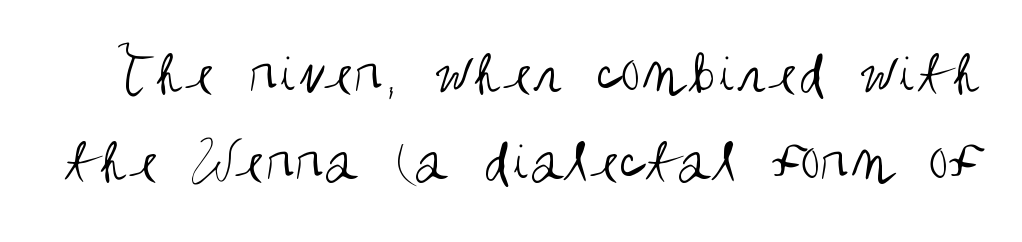
The image shows 65 px regular-weight, condensed sans-serif type; set normal line spacing (1.36x), normal letter spacing, not underlined; medium stroke contrast and a large x-height.
